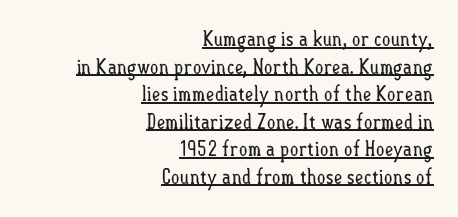
The image shows 21 px text type, upright; set right-aligned, normal line spacing (1.31x), normal letter spacing, underlined.
